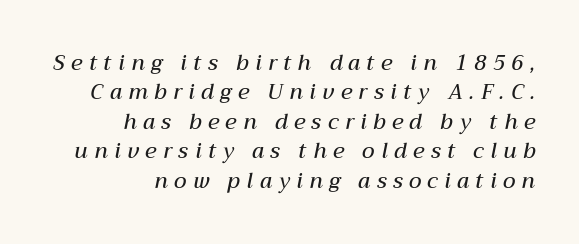
The image shows 21 px text type, italic (leaning right); set right-aligned, normal line spacing (1.4x), unusually wide letter spacing (+0.31 em), not underlined.
